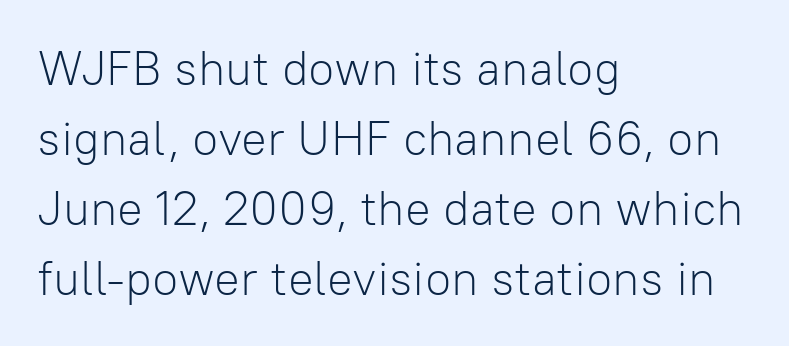
{"serif": "no", "italic": "no", "bold": "no", "weight": "light", "width": "normal", "stroke_contrast": "low", "x_height": "medium", "monospaced": "no", "underline": "no", "align": "left", "line_spacing": "normal", "line_spacing_ratio": 1.46, "letter_spacing": "normal", "letter_spacing_em": 0.0, "glyph_px": 48}
